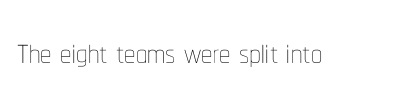
{"italic": "no", "bold": "no", "weight": "thin", "width": "condensed", "stroke_contrast": "low", "x_height": "medium", "monospaced": "no", "underline": "no", "letter_spacing": "normal", "letter_spacing_em": 0.0, "glyph_px": 45}
